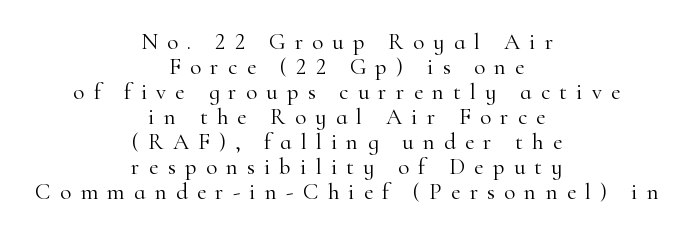
The image shows 23 px text type, upright; set centered, tight line spacing (1.09x), unusually wide letter spacing (+0.4 em), not underlined.
